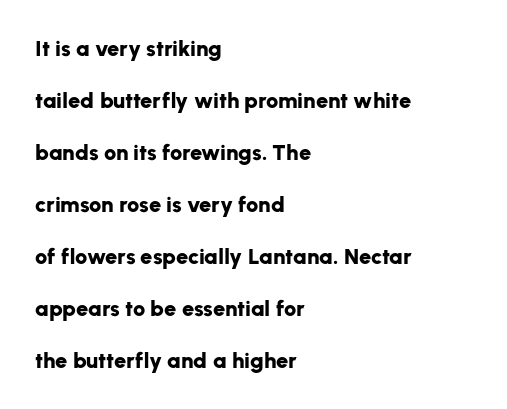
Q: Is the text bold? A: Yes.
Q: Is the text italic (slanted)? A: No, it is upright.
Q: Is the text underlined? A: No.
Q: How is the paragraph aligned? A: Left-aligned.
Q: Is the spacing between letters normal or unusually wide? A: Normal.
Q: Is the spacing between lines tight, normal or loose? A: Loose.
